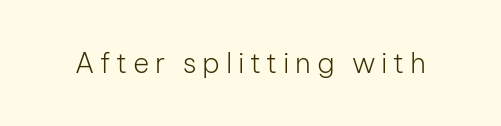
{"serif": "no", "italic": "no", "bold": "no", "weight": "light", "width": "normal", "stroke_contrast": "low", "x_height": "medium", "monospaced": "no", "underline": "no", "letter_spacing": "wide", "letter_spacing_em": 0.2, "glyph_px": 28}
